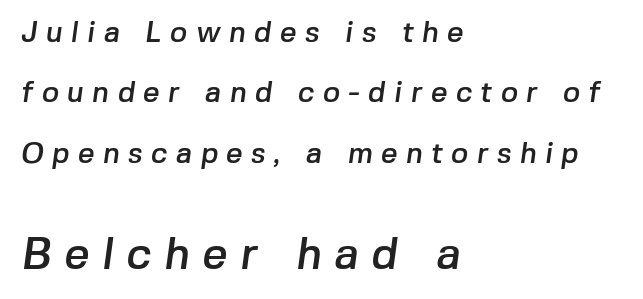
Q: Is the typeface a serif or a sans-serif typeface? A: Sans-serif.
Q: Is the text underlined? A: No.
Q: How is the paragraph aligned? A: Left-aligned.
Q: Is the spacing between letters normal or unusually wide? A: Unusually wide.
Q: Is the spacing between lines tight, normal or loose? A: Loose.
Q: Which block of text is set in a larger size, the first (top) or the second (bottom)? A: The second (bottom) one.
Q: Width (condensed, normal, or wide)? A: Normal.
Q: Stroke contrast? A: Low.
Q: x-height? A: Medium.
Q: Monospaced? A: No.
